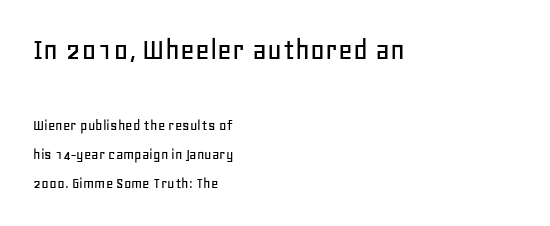
{"serif": "no", "italic": "no", "width": "normal", "stroke_contrast": "low", "x_height": "large", "monospaced": "no", "underline": "no", "align": "left", "line_spacing_ratio": 1.82, "letter_spacing": "normal", "letter_spacing_em": 0.0, "larger_block": "first", "size_ratio": 2.0, "glyph_px": 32}
